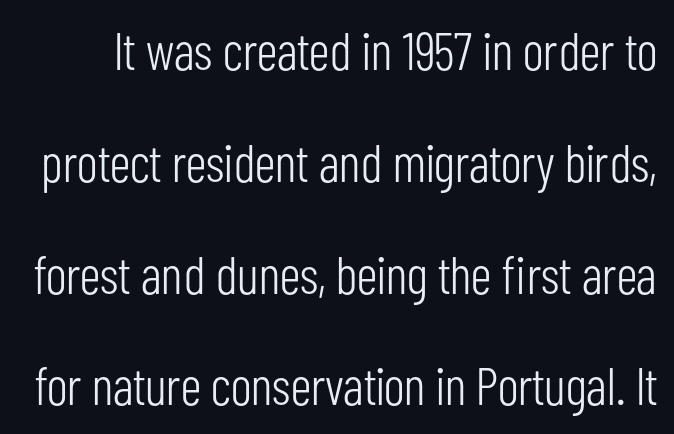
The image shows 53 px light, condensed sans-serif type, upright; set loose line spacing (2.11x), normal letter spacing, not underlined; low stroke contrast and a medium x-height.
